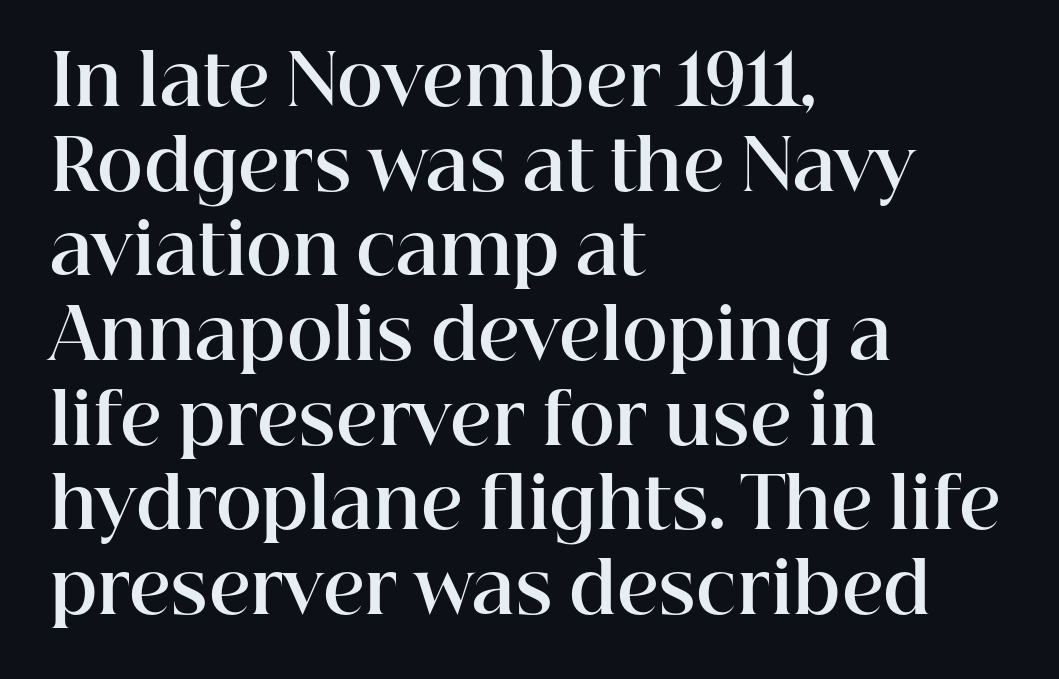
Q: Is the text bold? A: Yes.
Q: Is the text italic (slanted)? A: No, it is upright.
Q: Is the typeface a serif or a sans-serif typeface? A: Serif.
Q: Is the text underlined? A: No.
Q: How is the paragraph aligned? A: Left-aligned.
Q: Is the spacing between letters normal or unusually wide? A: Normal.
Q: Width (condensed, normal, or wide)? A: Normal.
Q: Stroke contrast? A: High.
Q: x-height? A: Medium.
Q: Monospaced? A: No.
